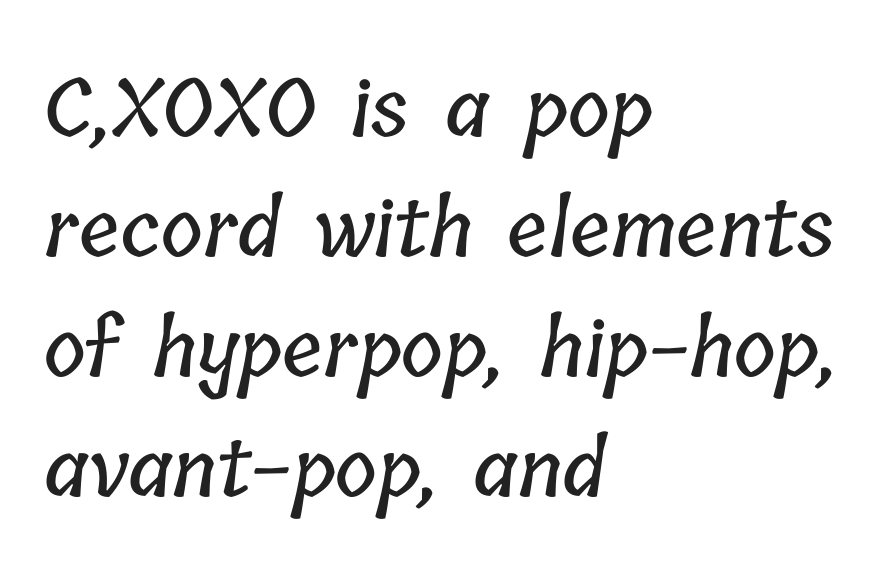
Q: Is the text underlined? A: No.
Q: How is the paragraph aligned? A: Left-aligned.
Q: Is the spacing between letters normal or unusually wide? A: Normal.
Q: Is the spacing between lines tight, normal or loose? A: Normal.
Q: Width (condensed, normal, or wide)? A: Condensed.
Q: Stroke contrast? A: Low.
Q: x-height? A: Medium.
Q: Monospaced? A: No.
